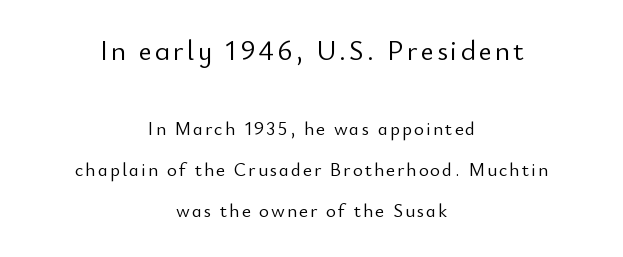
{"serif": "no", "italic": "no", "bold": "no", "weight": "light", "width": "normal", "stroke_contrast": "low", "x_height": "small", "monospaced": "no", "underline": "no", "align": "center", "line_spacing": "loose", "line_spacing_ratio": 2.16, "larger_block": "first", "size_ratio": 1.47, "glyph_px": 28}
